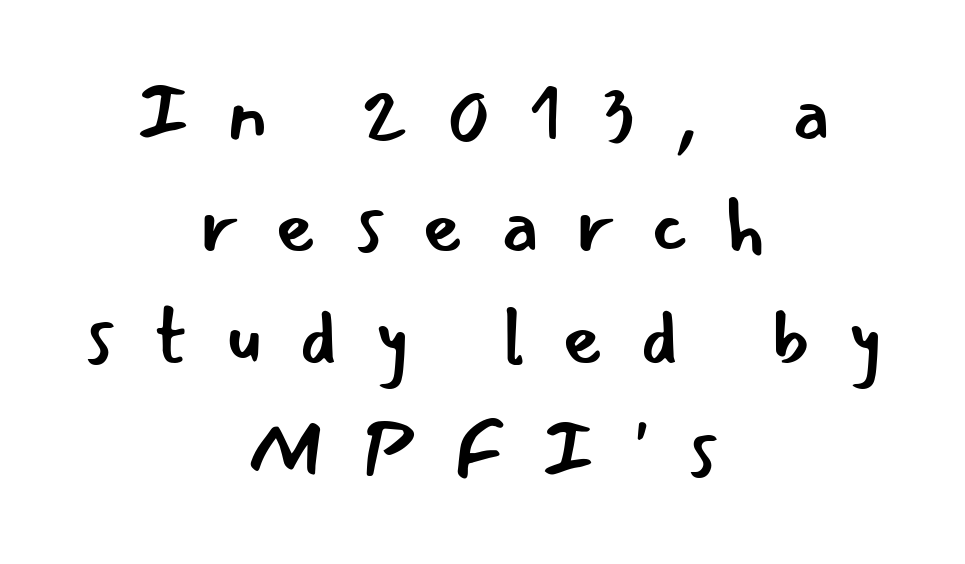
Q: Is the text bold? A: No.
Q: Is the text italic (slanted)? A: No, it is upright.
Q: Is the typeface a serif or a sans-serif typeface? A: Sans-serif.
Q: Is the text underlined? A: No.
Q: How is the paragraph aligned? A: Centered.
Q: Is the spacing between letters normal or unusually wide? A: Unusually wide.
Q: Is the spacing between lines tight, normal or loose? A: Normal.
Q: Width (condensed, normal, or wide)? A: Normal.
Q: Stroke contrast? A: Low.
Q: x-height? A: Small.
Q: Monospaced? A: No.
